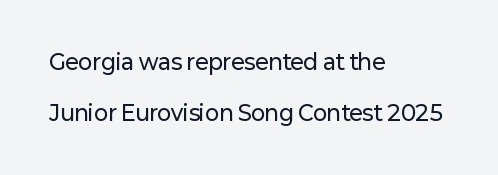
Posture: vertical. The lines in this sample share a left origin and differ only in where they stop. Rows of type keep a wide berth in the vertical direction. Nothing unusual about the tracking: characters are spaced as the font intends.
